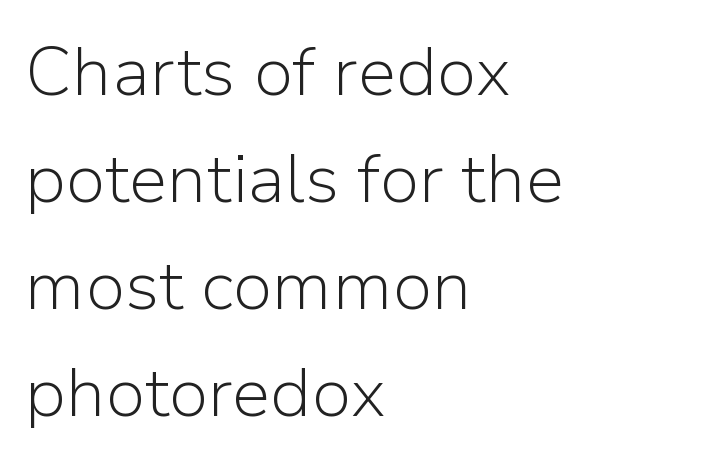
Q: Is the text bold? A: No.
Q: Is the text italic (slanted)? A: No, it is upright.
Q: Is the typeface a serif or a sans-serif typeface? A: Sans-serif.
Q: Is the text underlined? A: No.
Q: How is the paragraph aligned? A: Left-aligned.
Q: Is the spacing between letters normal or unusually wide? A: Normal.
Q: Is the spacing between lines tight, normal or loose? A: Normal.
Q: Width (condensed, normal, or wide)? A: Normal.
Q: Stroke contrast? A: Low.
Q: x-height? A: Medium.
Q: Monospaced? A: No.
